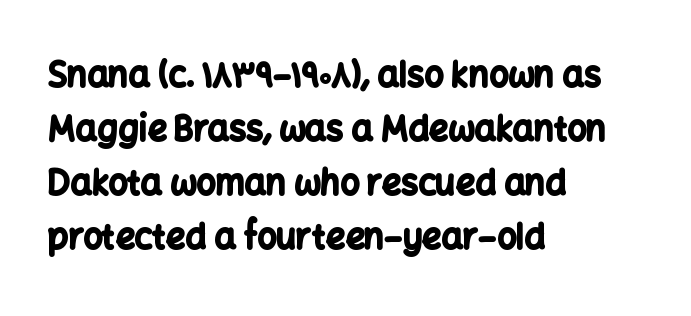
Q: Is the text bold? A: Yes.
Q: Is the text italic (slanted)? A: No, it is upright.
Q: Is the typeface a serif or a sans-serif typeface? A: Sans-serif.
Q: Is the text underlined? A: No.
Q: How is the paragraph aligned? A: Left-aligned.
Q: Is the spacing between letters normal or unusually wide? A: Normal.
Q: Is the spacing between lines tight, normal or loose? A: Normal.
Q: Width (condensed, normal, or wide)? A: Normal.
Q: Stroke contrast? A: Low.
Q: x-height? A: Medium.
Q: Monospaced? A: No.
